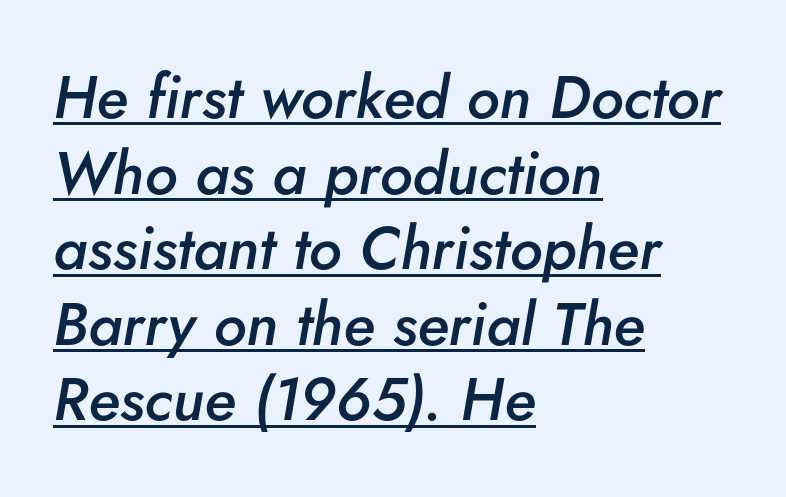
This block has exactly the height ordinary leading produces. Notice how a bar underscores the lettering throughout. Words appear dense and cohesive because spacing is normal. Italic: yes, the glyphs are oblique. Looks like regular typesetting: each glyph gets only the width it needs.
